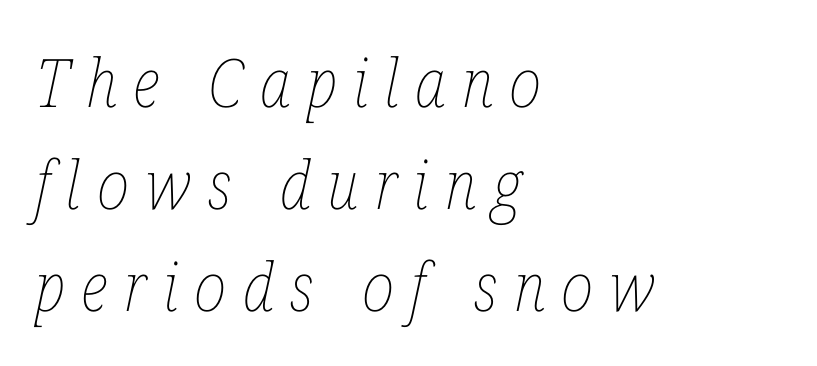
{"italic": "yes", "lean": "right", "slant_degrees": 12, "bold": "no", "weight": "thin", "width": "condensed", "stroke_contrast": "low", "x_height": "medium", "monospaced": "no", "underline": "no", "align": "left", "line_spacing": "normal", "line_spacing_ratio": 1.52, "letter_spacing": "wide", "letter_spacing_em": 0.24, "glyph_px": 67}
